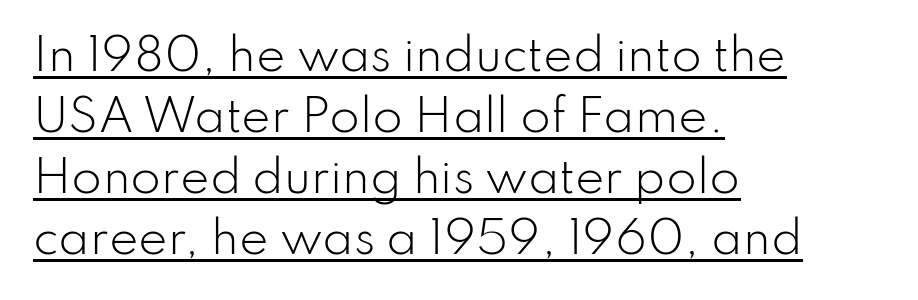
The image shows 44 px light sans-serif type, upright; set left-aligned, normal line spacing (1.39x), normal letter spacing, underlined; low stroke contrast and a small x-height.
